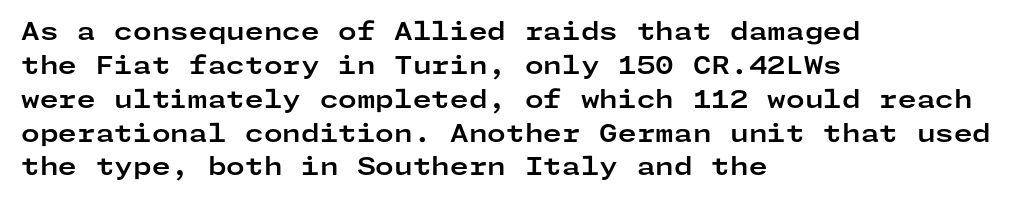
Q: Is the text bold? A: Yes.
Q: Is the text italic (slanted)? A: No, it is upright.
Q: Is the text underlined? A: No.
Q: How is the paragraph aligned? A: Left-aligned.
Q: Is the spacing between letters normal or unusually wide? A: Normal.
Q: Is the spacing between lines tight, normal or loose? A: Normal.
